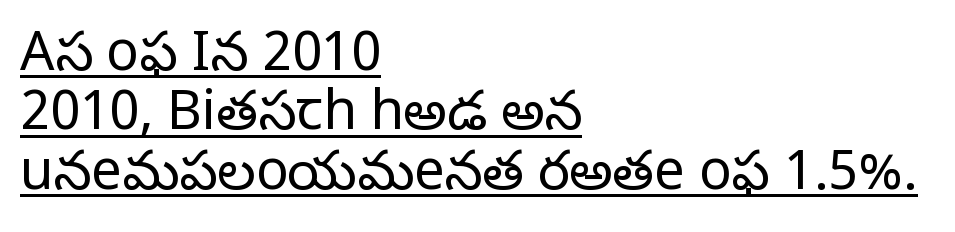
Q: Is the text bold? A: No.
Q: Is the text italic (slanted)? A: No, it is upright.
Q: Is the typeface a serif or a sans-serif typeface? A: Serif.
Q: Is the text underlined? A: Yes.
Q: How is the paragraph aligned? A: Left-aligned.
Q: Is the spacing between letters normal or unusually wide? A: Normal.
Q: Is the spacing between lines tight, normal or loose? A: Tight.
Q: Width (condensed, normal, or wide)? A: Normal.
Q: Stroke contrast? A: Low.
Q: x-height? A: Large.
Q: Monospaced? A: No.
